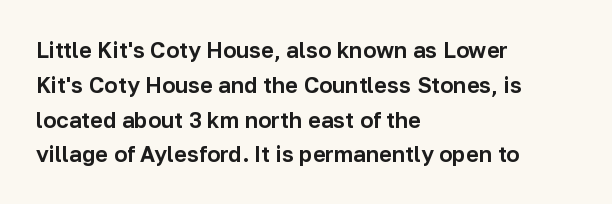
{"italic": "no", "underline": "no", "align": "left", "line_spacing": "normal", "line_spacing_ratio": 1.58, "letter_spacing": "normal", "letter_spacing_em": 0.0, "glyph_px": 22}
